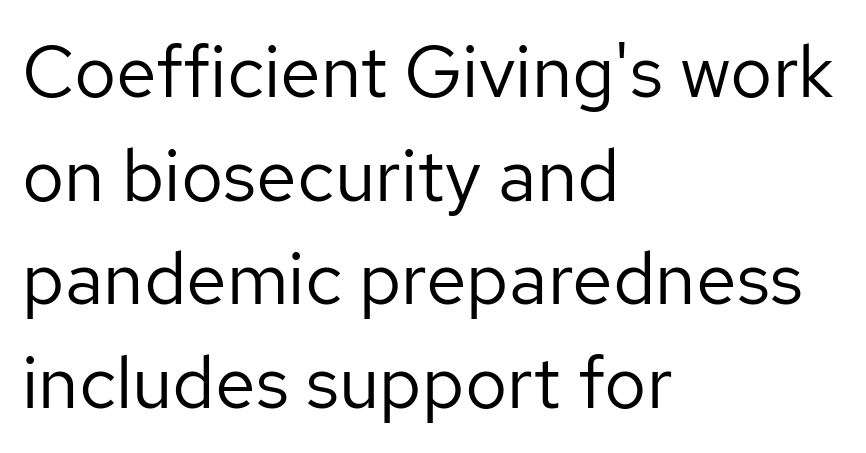
A clean baseline with only descenders dipping below it. If you measured baseline to baseline, you'd find a middling distance. What stands out about the letter spacing? Nothing — it is the standard amount. These lines are rendered in a variable-pitch font. This sample is left-justified, so line endings fall wherever the words run out. Examine the stroke ends and you'll find no serifs.
